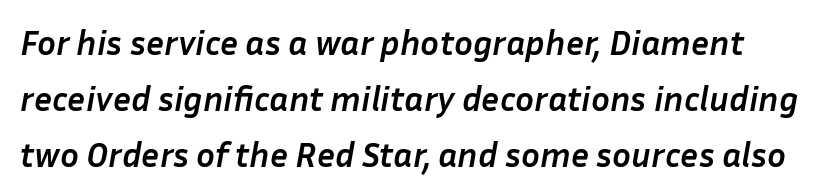
The passage shown is typed in a proportional face where columns would drift. The lettering tilts uniformly, giving the passage an italic look. Check under the words: just untouched page. The rendering keeps characters at their native spacing. Set as a true bold cut, around the 700 mark.
